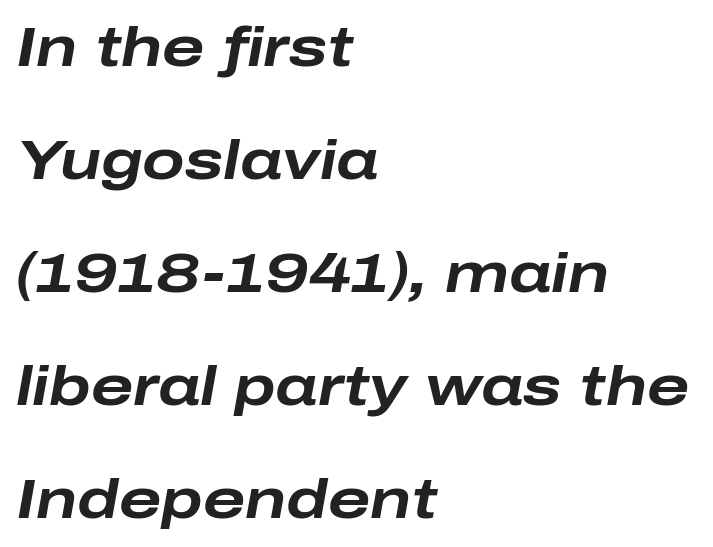
The block of text is sparse from top to bottom, with ample space between rows. Plain, unruled lines of type. Note the varied advance widths — an 'i' is clearly narrower than an 'm'. These lines stack with their left ends in a neat column. The face used here is rendered with its standard letterfit. Characters are canted at an angle relative to the baseline's perpendicular.
